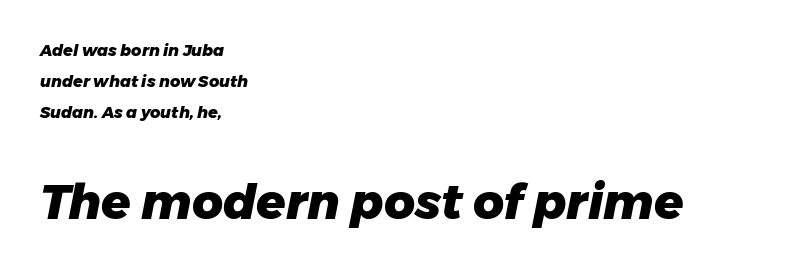
The image shows 48 px heavy type, italic (leaning right); set left-aligned, loose line spacing (1.94x), normal letter spacing, not underlined; the second (bottom) block is 3.0x larger; low stroke contrast and a medium x-height.
